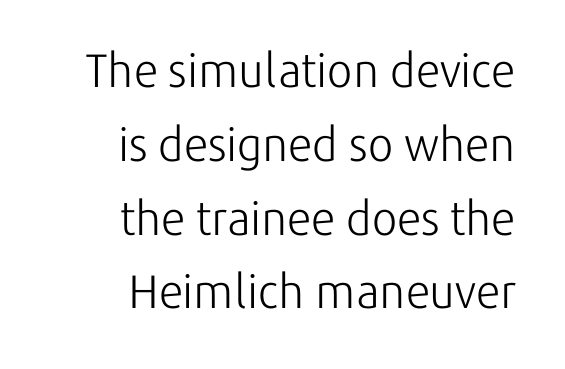
Which margin do the lines hug? The right one — the left edge is uneven. Stem width sits at or under what a default text font uses. Proportional: the letters do not fall into vertical columns. The passage shown is not underscored anywhere. No extra tracking has been applied to these lines.
